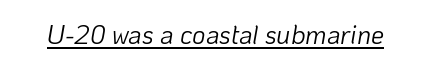
{"italic": "yes", "lean": "right", "slant_degrees": 10, "bold": "no", "underline": "yes", "letter_spacing": "normal", "letter_spacing_em": 0.0, "glyph_px": 26}
